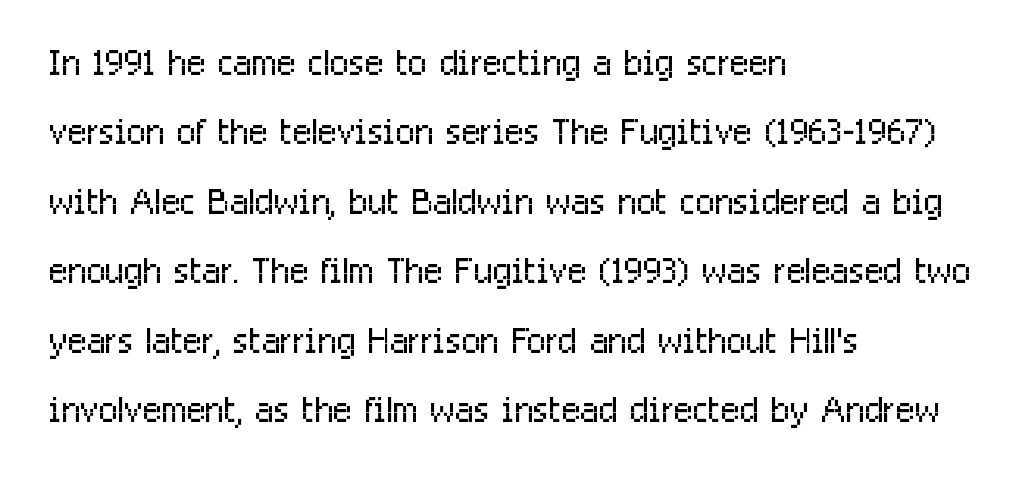
The image shows 50 px light, condensed sans-serif type, upright; set left-aligned, normal line spacing (1.39x), normal letter spacing, not underlined; low stroke contrast and a medium x-height.
